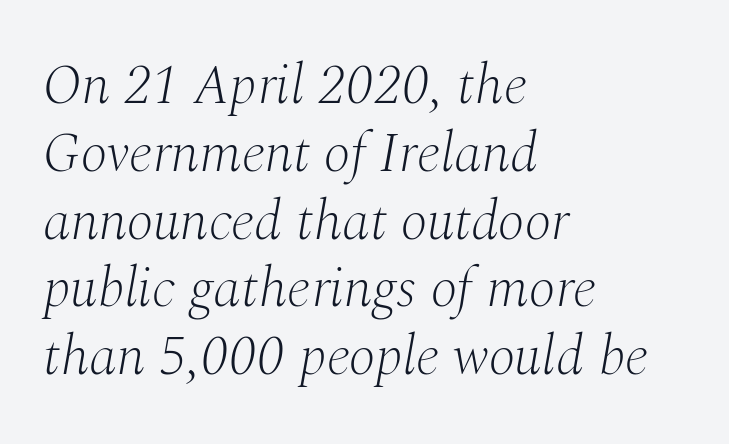
Q: Is the text bold? A: No.
Q: Is the text italic (slanted)? A: Yes, it leans right by about 10 degrees.
Q: Is the typeface a serif or a sans-serif typeface? A: Serif.
Q: Is the text underlined? A: No.
Q: How is the paragraph aligned? A: Left-aligned.
Q: Is the spacing between letters normal or unusually wide? A: Normal.
Q: Width (condensed, normal, or wide)? A: Normal.
Q: Stroke contrast? A: Medium.
Q: x-height? A: Medium.
Q: Monospaced? A: No.
